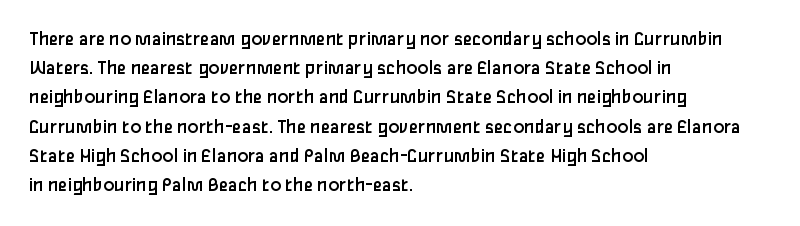
Q: Is the text bold? A: No.
Q: Is the text italic (slanted)? A: No, it is upright.
Q: Is the text underlined? A: No.
Q: How is the paragraph aligned? A: Left-aligned.
Q: Is the spacing between letters normal or unusually wide? A: Normal.
Q: Is the spacing between lines tight, normal or loose? A: Normal.
